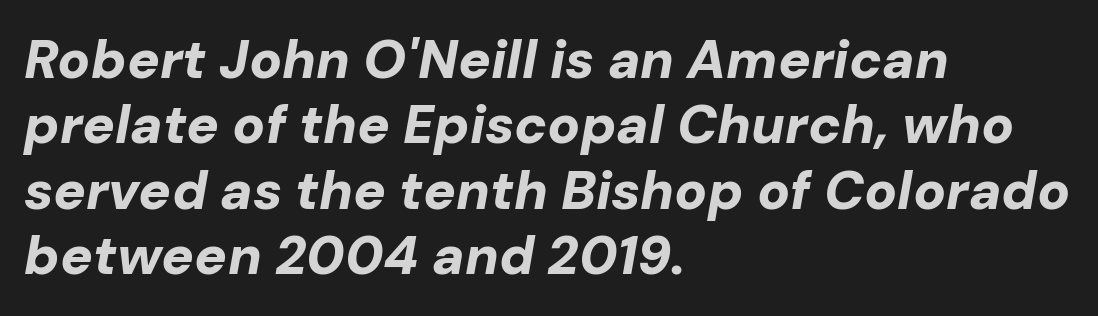
Q: Is the text bold? A: Yes.
Q: Is the text italic (slanted)? A: Yes, it leans right by about 10 degrees.
Q: Is the text underlined? A: No.
Q: How is the paragraph aligned? A: Left-aligned.
Q: Is the spacing between letters normal or unusually wide? A: Normal.
Q: Width (condensed, normal, or wide)? A: Normal.
Q: Stroke contrast? A: Low.
Q: x-height? A: Medium.
Q: Monospaced? A: No.
